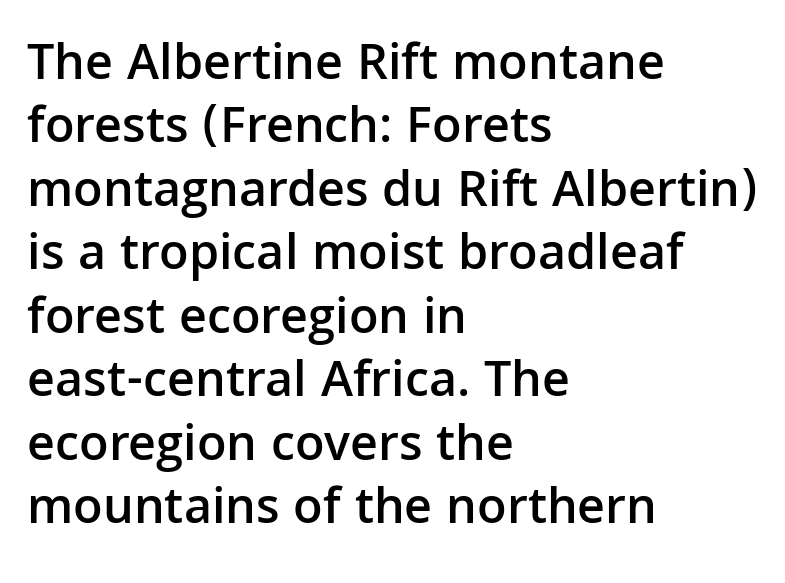
{"serif": "no", "italic": "no", "bold": "semi", "weight": "semibold", "width": "normal", "stroke_contrast": "low", "x_height": "medium", "monospaced": "no", "underline": "no", "align": "left", "line_spacing_ratio": 1.22, "letter_spacing": "normal", "letter_spacing_em": 0.0, "glyph_px": 52}
